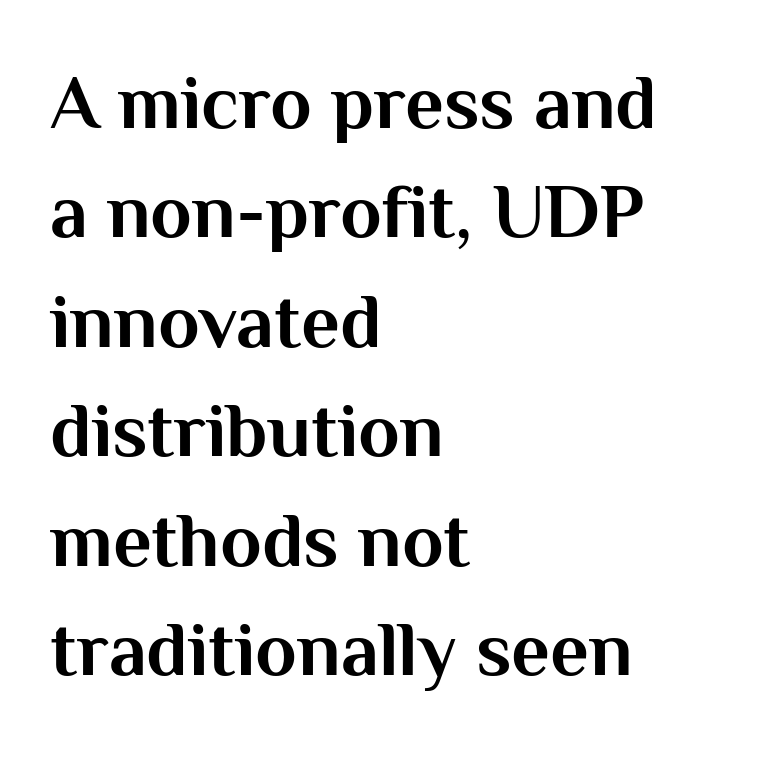
{"serif": "no", "italic": "no", "bold": "yes", "weight": "bold", "width": "normal", "stroke_contrast": "medium", "x_height": "medium", "monospaced": "no", "underline": "no", "align": "left", "line_spacing": "normal", "line_spacing_ratio": 1.44, "letter_spacing": "normal", "letter_spacing_em": 0.0, "glyph_px": 76}
